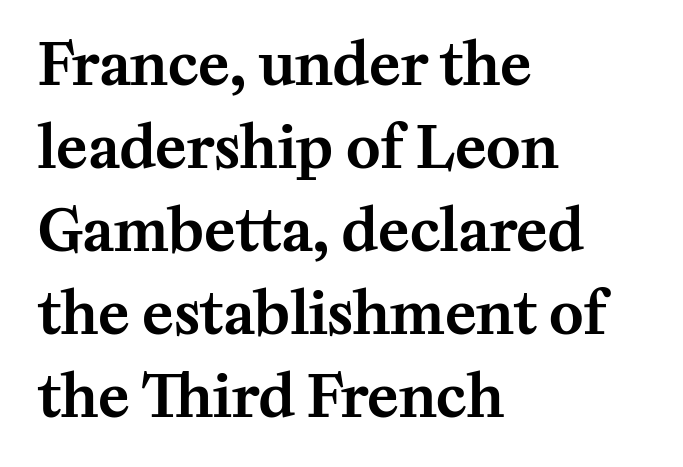
Reading down the column, the eye jumps a familiar distance to each next line. Letters rest on an invisible, unmarked baseline. A roman cut, with each character standing at attention. Which margin do the lines hug? The left one — the right edge is uneven. The tracking reads as untouched default to a designer's eye.
